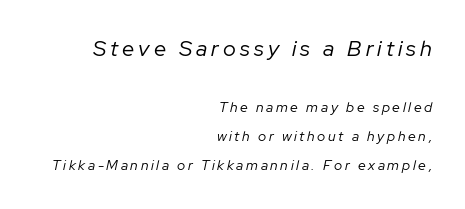
Letters have the restrained weight of plain body copy at most. Type size steps down from the first block to the second. If you measured baseline to baseline, you'd find a long distance. The strip under each line holds only bare page.
